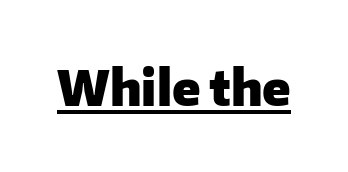
Q: Is the text bold? A: Yes.
Q: Is the text italic (slanted)? A: No, it is upright.
Q: Is the typeface a serif or a sans-serif typeface? A: Sans-serif.
Q: Is the text underlined? A: Yes.
Q: Is the spacing between letters normal or unusually wide? A: Normal.
Q: Width (condensed, normal, or wide)? A: Normal.
Q: Stroke contrast? A: Low.
Q: x-height? A: Medium.
Q: Monospaced? A: No.
